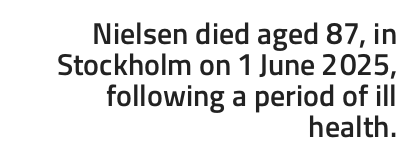
Q: Is the text bold? A: Semi-bold.
Q: Is the text italic (slanted)? A: No, it is upright.
Q: Is the typeface a serif or a sans-serif typeface? A: Sans-serif.
Q: Is the text underlined? A: No.
Q: How is the paragraph aligned? A: Right-aligned.
Q: Is the spacing between letters normal or unusually wide? A: Normal.
Q: Is the spacing between lines tight, normal or loose? A: Tight.
Q: Width (condensed, normal, or wide)? A: Normal.
Q: Stroke contrast? A: Low.
Q: x-height? A: Medium.
Q: Monospaced? A: No.
